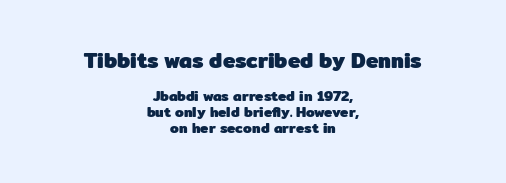
{"italic": "no", "bold": "yes", "underline": "no", "align": "center", "line_spacing": "tight", "line_spacing_ratio": 1.15, "letter_spacing": "normal", "letter_spacing_em": 0.0, "larger_block": "first", "size_ratio": 1.5, "glyph_px": 21}
